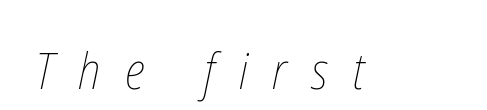
{"bold": "no", "weight": "thin", "width": "condensed", "stroke_contrast": "low", "x_height": "medium", "monospaced": "no", "underline": "no", "letter_spacing": "wide", "letter_spacing_em": 0.49, "glyph_px": 50}
